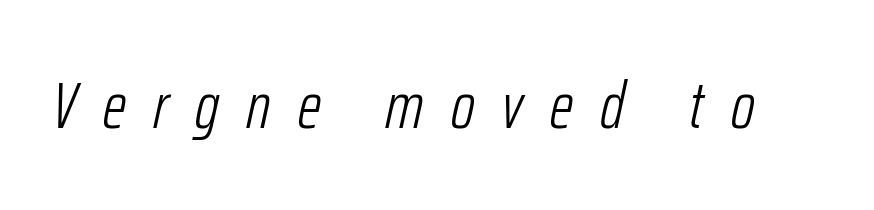
The image shows 66 px light, condensed type, italic (leaning right); set unusually wide letter spacing (+0.41 em), not underlined; low stroke contrast and a medium x-height.
